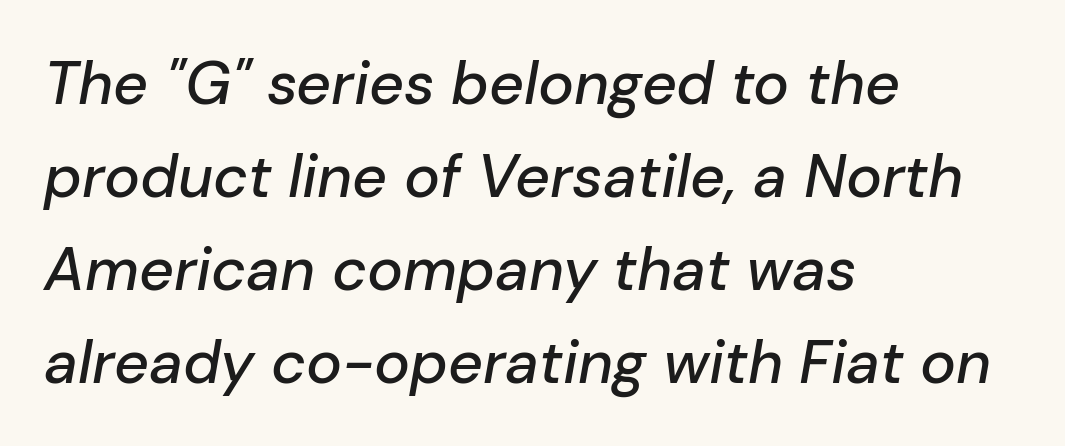
The image shows 60 px text type, italic (leaning right); set left-aligned, normal line spacing (1.55x), normal letter spacing, not underlined; low stroke contrast and a medium x-height.
